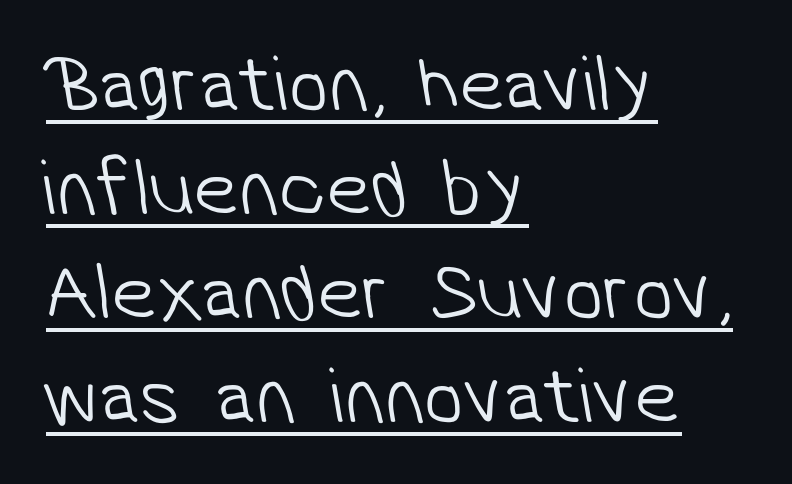
The image shows 80 px light sans-serif type; set left-aligned, normal line spacing (1.3x), normal letter spacing, underlined; low stroke contrast and a medium x-height.
